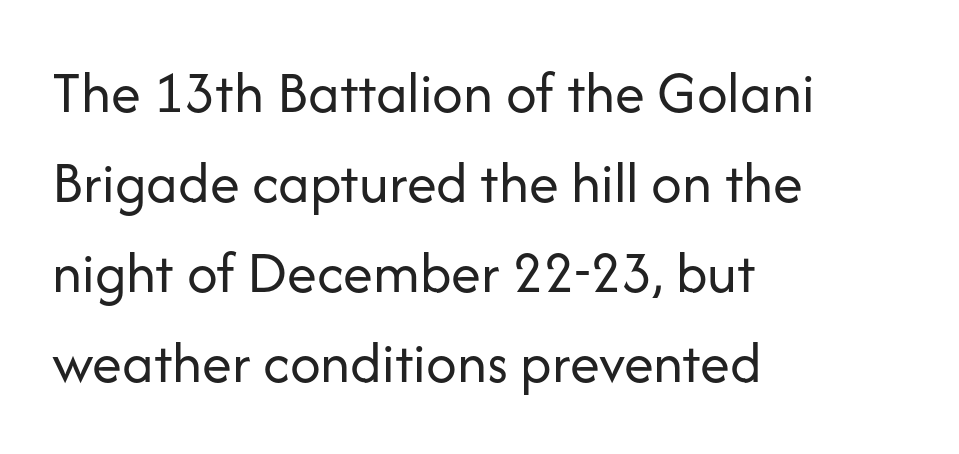
Q: Is the text bold? A: No.
Q: Is the text italic (slanted)? A: No, it is upright.
Q: Is the typeface a serif or a sans-serif typeface? A: Sans-serif.
Q: Is the text underlined? A: No.
Q: How is the paragraph aligned? A: Left-aligned.
Q: Is the spacing between letters normal or unusually wide? A: Normal.
Q: Is the spacing between lines tight, normal or loose? A: Normal.
Q: Width (condensed, normal, or wide)? A: Normal.
Q: Stroke contrast? A: Low.
Q: x-height? A: Medium.
Q: Monospaced? A: No.
